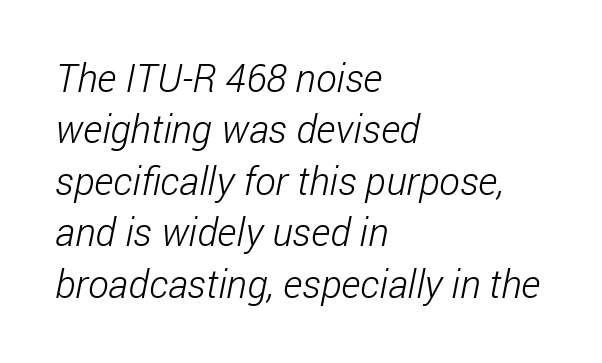
Q: Is the text bold? A: No.
Q: Is the typeface a serif or a sans-serif typeface? A: Sans-serif.
Q: Is the text underlined? A: No.
Q: How is the paragraph aligned? A: Left-aligned.
Q: Is the spacing between letters normal or unusually wide? A: Normal.
Q: Is the spacing between lines tight, normal or loose? A: Normal.
Q: Width (condensed, normal, or wide)? A: Condensed.
Q: Stroke contrast? A: Low.
Q: x-height? A: Medium.
Q: Monospaced? A: No.
